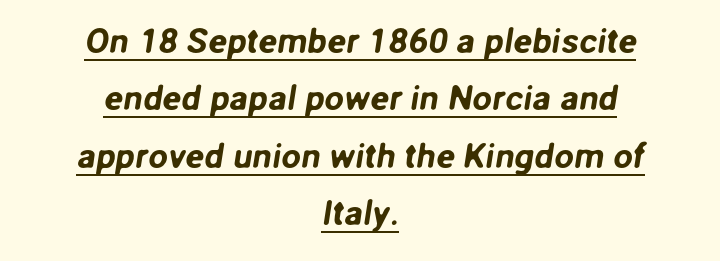
The image shows 35 px sans-serif type; set centered, normal line spacing (1.64x), normal letter spacing, underlined; low stroke contrast and a medium x-height.
